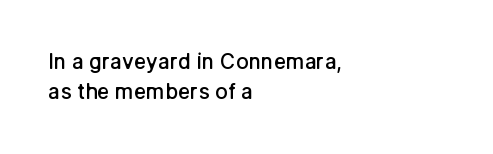
Inter-character spacing is left at the font's built-in metrics. Posture: straight, roman, zero tilt. These lines carry some extra weight — a demibold, not a full bold. The paragraph has a hard left edge and a soft right edge. Regular leading. Decoration check: the copy has no underline.
